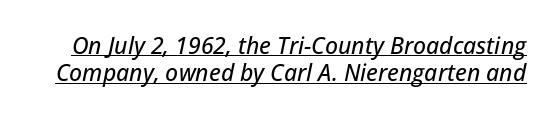
Q: Is the text italic (slanted)? A: Yes, it leans right by about 12 degrees.
Q: Is the text underlined? A: Yes.
Q: Is the spacing between letters normal or unusually wide? A: Normal.
